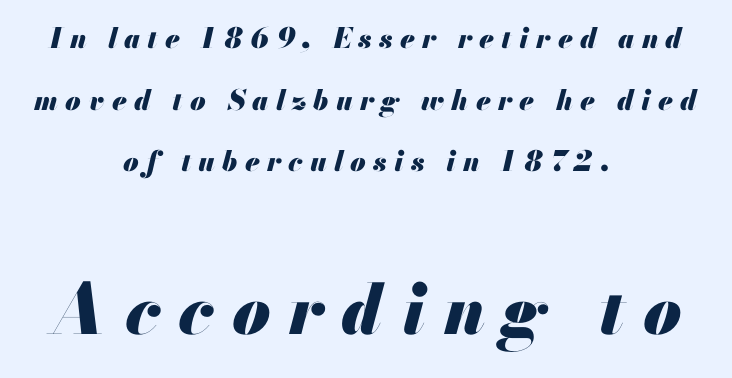
{"italic": "yes", "lean": "right", "slant_degrees": 13, "bold": "yes", "weight": "heavy", "width": "normal", "stroke_contrast": "medium", "x_height": "small", "monospaced": "no", "underline": "no", "align": "center", "line_spacing": "loose", "line_spacing_ratio": 2.2, "letter_spacing": "wide", "letter_spacing_em": 0.26, "larger_block": "second", "size_ratio": 2.46, "glyph_px": 69}
